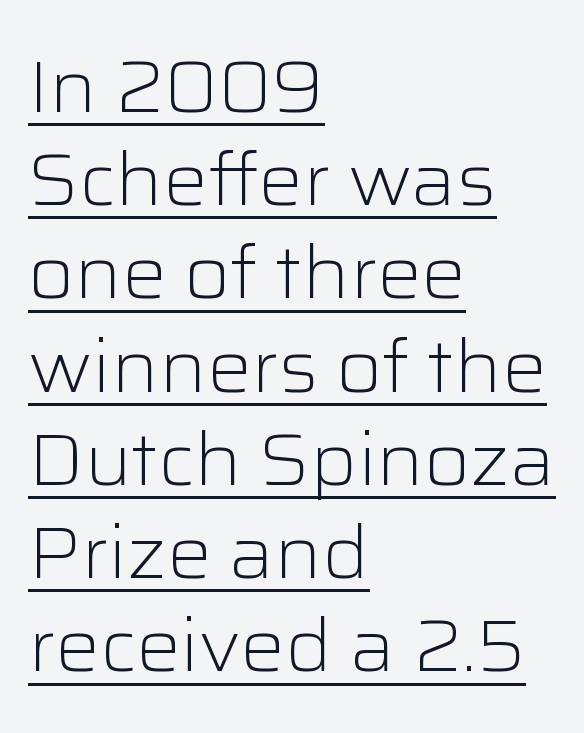
Q: Is the text bold? A: No.
Q: Is the text italic (slanted)? A: No, it is upright.
Q: Is the typeface a serif or a sans-serif typeface? A: Sans-serif.
Q: Is the text underlined? A: Yes.
Q: How is the paragraph aligned? A: Left-aligned.
Q: Is the spacing between letters normal or unusually wide? A: Normal.
Q: Is the spacing between lines tight, normal or loose? A: Normal.
Q: Width (condensed, normal, or wide)? A: Normal.
Q: Stroke contrast? A: Low.
Q: x-height? A: Medium.
Q: Monospaced? A: No.
